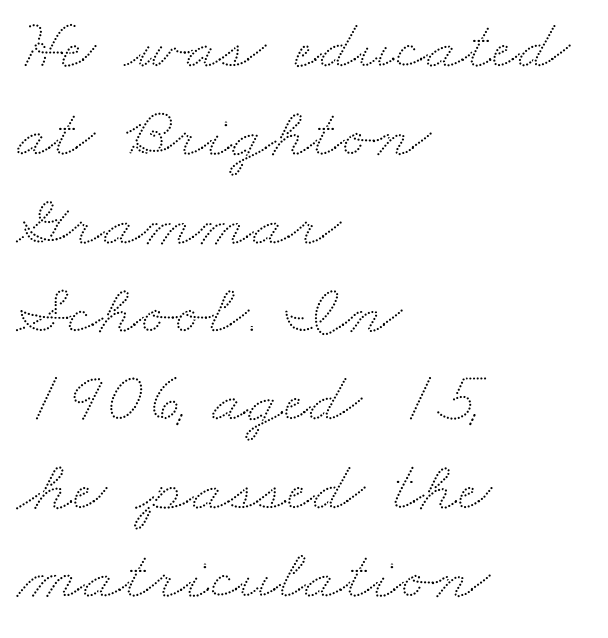
Each letter keeps its own natural width here, so spacing adapts to shape. Visually the block forms a straight wall on the left and a jagged coastline on the right. The passage shown has conventional tracking throughout. The passage shown is not underscored anywhere.
